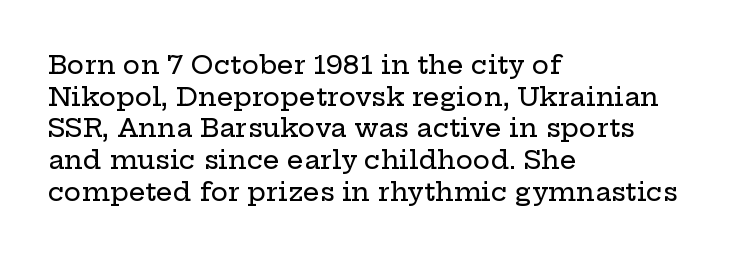
The lettering stays uniformly vertical, giving the passage a roman look. The baseline area is clear. The setting favours the left margin, as ordinary paragraphs usually do. These lines keep a tight, regular rhythm from letter to letter.
